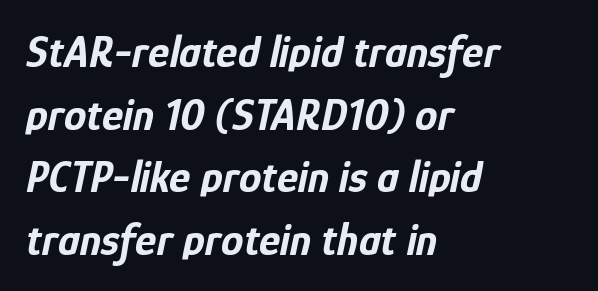
Line beginnings align vertically; line endings do not. The passage shown is emphatically bold. Evenly set lines give the paragraph a standard silhouette. Would a proofreader flag this as italicized? Yes.
